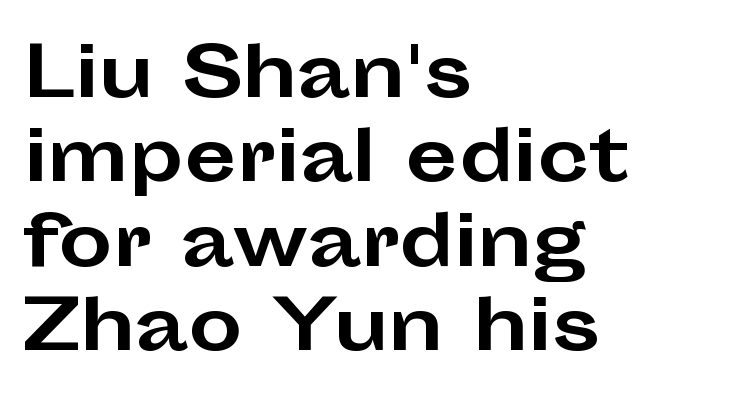
Q: Is the text bold? A: Yes.
Q: Is the text italic (slanted)? A: No, it is upright.
Q: Is the typeface a serif or a sans-serif typeface? A: Sans-serif.
Q: Is the text underlined? A: No.
Q: How is the paragraph aligned? A: Left-aligned.
Q: Is the spacing between letters normal or unusually wide? A: Normal.
Q: Width (condensed, normal, or wide)? A: Wide.
Q: Stroke contrast? A: Low.
Q: x-height? A: Medium.
Q: Monospaced? A: No.
